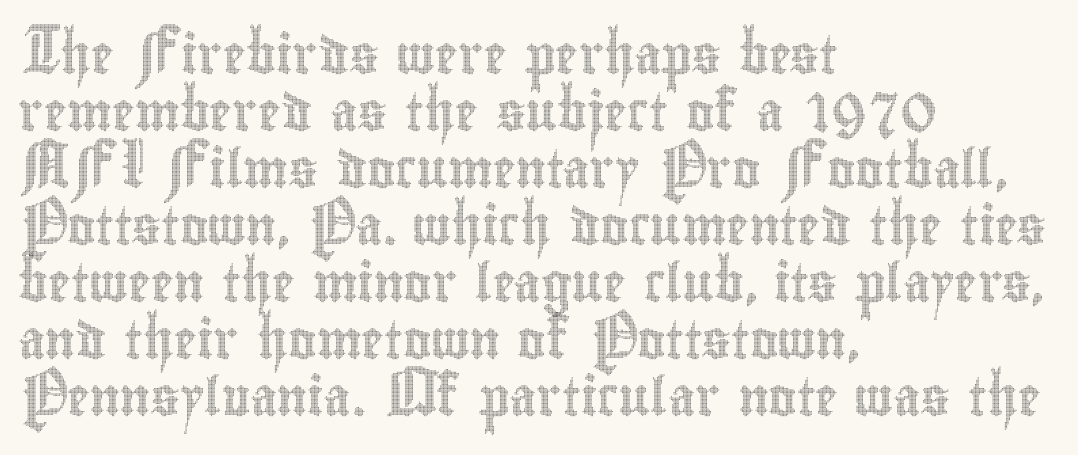
{"italic": "no", "width": "condensed", "x_height": "small", "monospaced": "no", "underline": "no", "align": "left", "line_spacing": "normal", "line_spacing_ratio": 1.5, "letter_spacing": "normal", "letter_spacing_em": 0.0, "glyph_px": 38}
